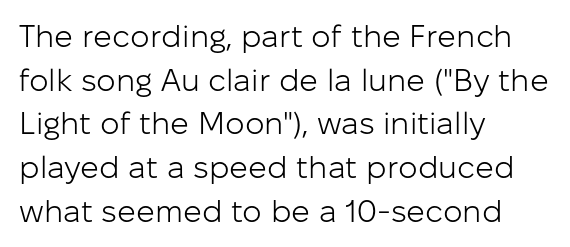
Q: Is the text bold? A: No.
Q: Is the text italic (slanted)? A: No, it is upright.
Q: Is the typeface a serif or a sans-serif typeface? A: Sans-serif.
Q: Is the text underlined? A: No.
Q: How is the paragraph aligned? A: Left-aligned.
Q: Is the spacing between letters normal or unusually wide? A: Normal.
Q: Is the spacing between lines tight, normal or loose? A: Normal.
Q: Width (condensed, normal, or wide)? A: Normal.
Q: Stroke contrast? A: Low.
Q: x-height? A: Medium.
Q: Monospaced? A: No.
